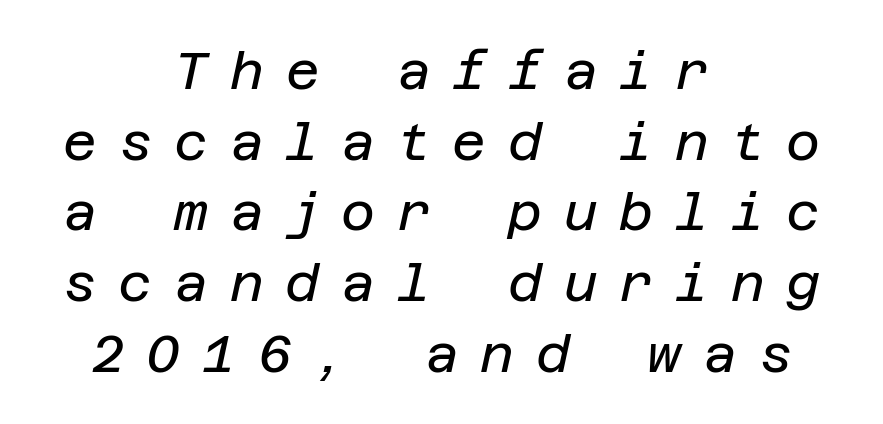
There is plenty of visible air inserted between adjacent glyphs. The font sits on the lighter half of the weight spectrum, regular included. Unmarked baselines from the first word to the last. The leading is moderate, giving the passage an even texture.
